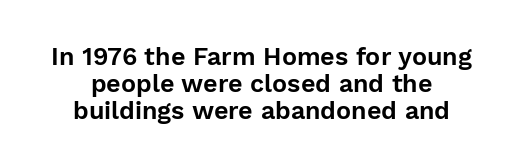
Q: Is the text italic (slanted)? A: No, it is upright.
Q: Is the text underlined? A: No.
Q: Is the spacing between letters normal or unusually wide? A: Normal.
Q: Is the spacing between lines tight, normal or loose? A: Tight.
